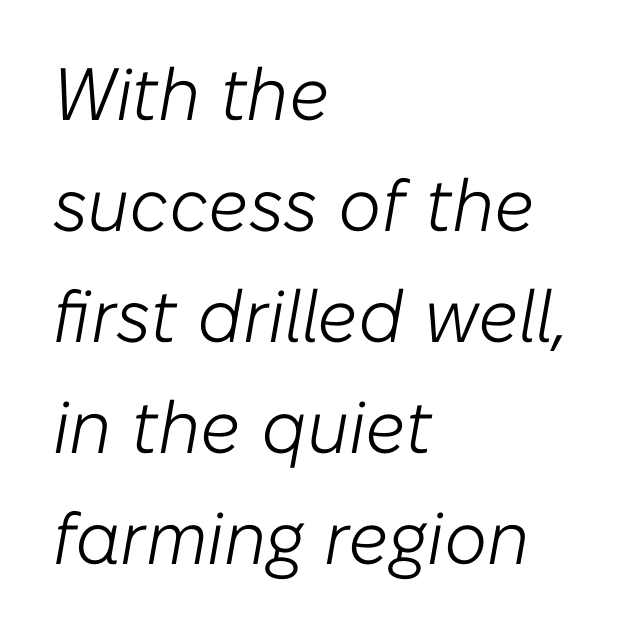
Q: Is the text bold? A: No.
Q: Is the text italic (slanted)? A: Yes, it leans right by about 10 degrees.
Q: Is the text underlined? A: No.
Q: How is the paragraph aligned? A: Left-aligned.
Q: Is the spacing between letters normal or unusually wide? A: Normal.
Q: Is the spacing between lines tight, normal or loose? A: Normal.
Q: Width (condensed, normal, or wide)? A: Normal.
Q: Stroke contrast? A: Low.
Q: x-height? A: Medium.
Q: Monospaced? A: No.
